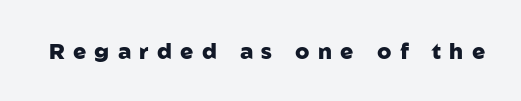
Unlike italic type, these characters show no tilt at all. This is heavy type, rendered in bold. The horizontal fit of the characters is loose and conspicuously gappy. The space beneath each line is pristine and unruled.
